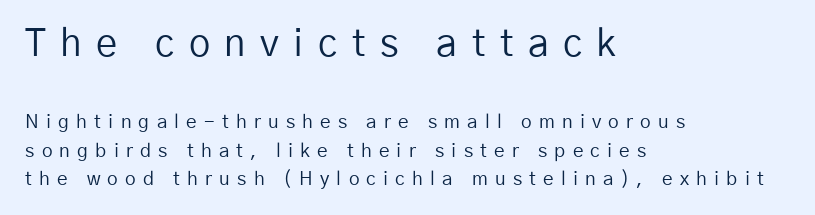
The image shows 38 px regular-weight sans-serif type, upright; set left-aligned, normal line spacing (1.5x), unusually wide letter spacing (+0.38 em), not underlined; the first (top) block is 2.0x larger; low stroke contrast and a medium x-height.
